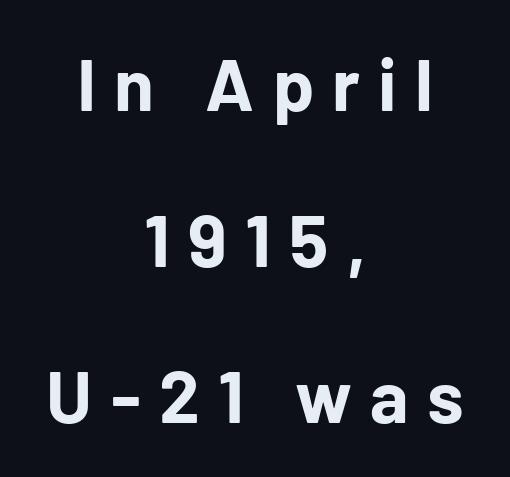
Q: Is the text bold? A: Yes.
Q: Is the text italic (slanted)? A: No, it is upright.
Q: Is the typeface a serif or a sans-serif typeface? A: Sans-serif.
Q: Is the text underlined? A: No.
Q: How is the paragraph aligned? A: Centered.
Q: Is the spacing between letters normal or unusually wide? A: Unusually wide.
Q: Is the spacing between lines tight, normal or loose? A: Loose.
Q: Width (condensed, normal, or wide)? A: Normal.
Q: Stroke contrast? A: Low.
Q: x-height? A: Medium.
Q: Monospaced? A: No.
